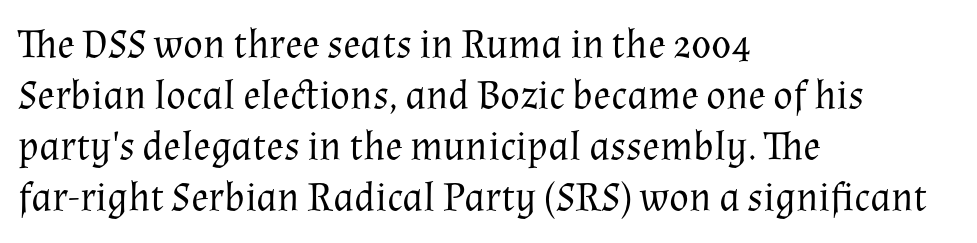
{"serif": "yes", "italic": "no", "bold": "no", "weight": "regular", "width": "normal", "stroke_contrast": "medium", "x_height": "medium", "monospaced": "no", "underline": "no", "align": "left", "line_spacing_ratio": 1.24, "letter_spacing": "normal", "letter_spacing_em": 0.0, "glyph_px": 41}
